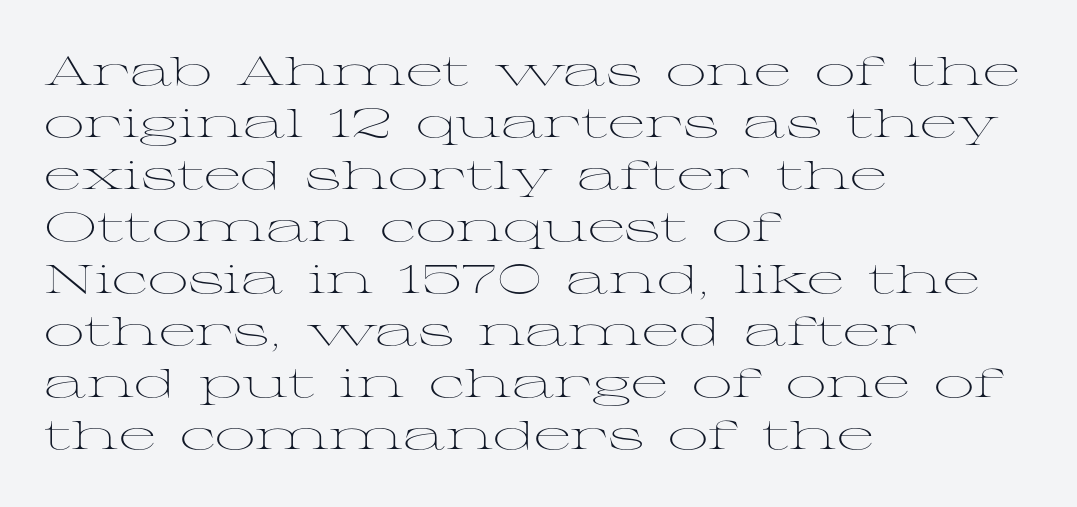
The image shows 40 px light, wide serif type, upright; set left-aligned, normal line spacing (1.3x), normal letter spacing, not underlined; medium stroke contrast and a medium x-height.
